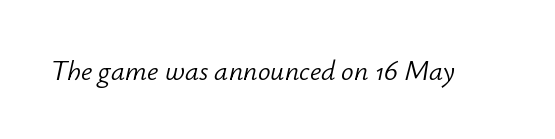
{"italic": "yes", "lean": "right", "slant_degrees": 12, "bold": "no", "weight": "light", "width": "normal", "stroke_contrast": "low", "x_height": "small", "monospaced": "no", "underline": "no", "letter_spacing": "normal", "letter_spacing_em": 0.0, "glyph_px": 28}
